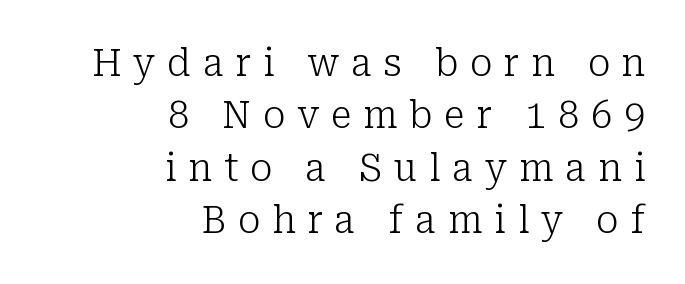
The paragraph has a hard right edge and a soft left edge. Type style note: has serifs. Rendered with straight, roman letterforms. The area under the type is left untouched.
